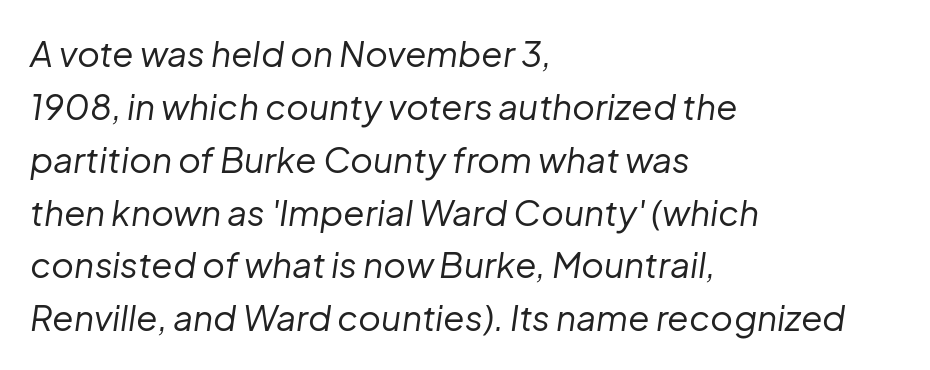
Designer's note — italics engaged. Underline: absent. Horizontally, the lines are justified to the leading edge only. Whoever set this chose a conventional vertical rhythm. Compared with typical body copy, the letter spacing here is the same. The passage shown is typed in a proportional face where columns would drift.
